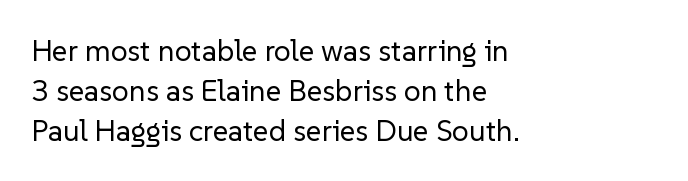
Weight class: somewhere from thin through regular. A bare baseline throughout the passage. The lines are quadded left. Is this a fixed-width face? No — the glyphs have proportional, varying widths.
